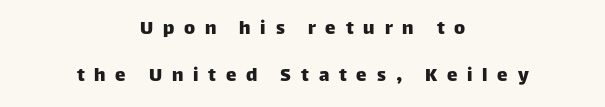
Q: Is the text italic (slanted)? A: No, it is upright.
Q: Is the text underlined? A: No.
Q: How is the paragraph aligned? A: Centered.
Q: Is the spacing between letters normal or unusually wide? A: Unusually wide.
Q: Is the spacing between lines tight, normal or loose? A: Loose.
